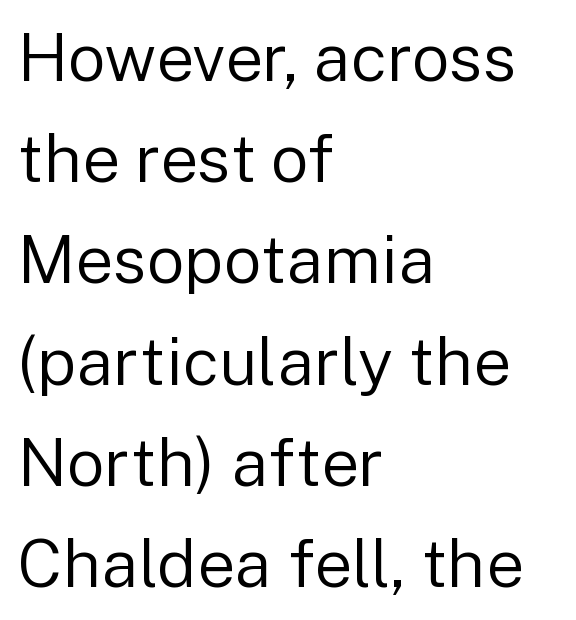
{"serif": "no", "italic": "no", "bold": "no", "weight": "regular", "width": "normal", "stroke_contrast": "low", "x_height": "medium", "monospaced": "no", "underline": "no", "align": "left", "line_spacing": "normal", "line_spacing_ratio": 1.51, "letter_spacing": "normal", "letter_spacing_em": 0.0, "glyph_px": 67}
